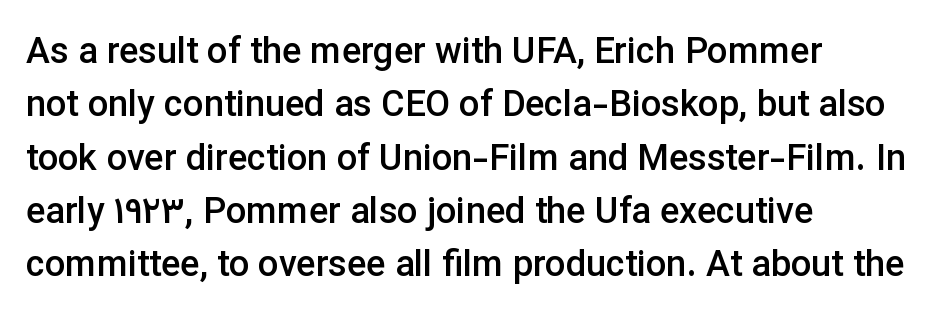
I'd describe the lettering as semibold — firm but not a full bold. If you drew a line through each stem, it would be perfectly vertical. The letters sit at their default tracking, neither squeezed nor spread. Honestly, there is no underline to notice here at all.
